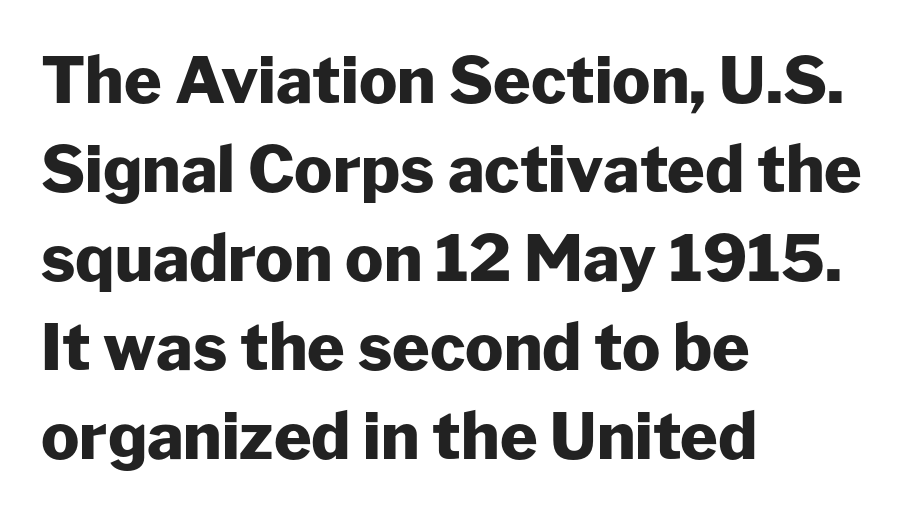
The image shows 64 px heavy sans-serif type, upright; set left-aligned, normal line spacing (1.39x), normal letter spacing, not underlined; low stroke contrast and a medium x-height.
